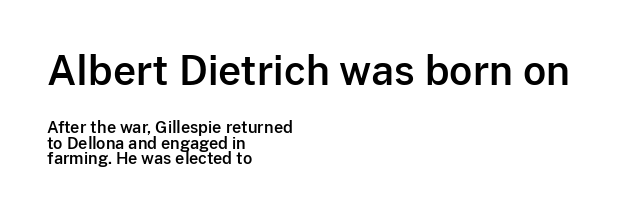
The image shows 40 px sans-serif type, upright; set left-aligned, tight line spacing (0.96x), normal letter spacing, not underlined; the first (top) block is 2.5x larger; low stroke contrast and a medium x-height.
